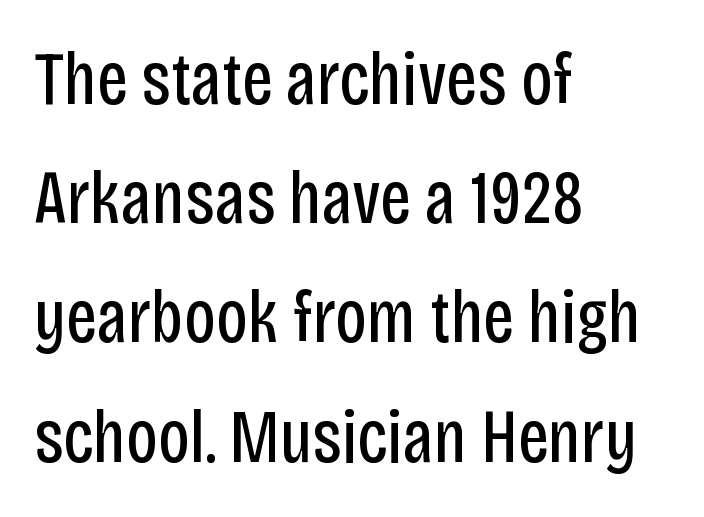
Check the space under the baseline: it is left empty. I'd call this a sans setting — the letters go barefoot. The lettering stays uniformly vertical, giving the passage a roman look. Character widths vary here, with narrow letters taking less room than wide ones. Rows of type keep a routine distance in the vertical direction. Stroke thickness stays within the range of a standard reading face or lighter.
